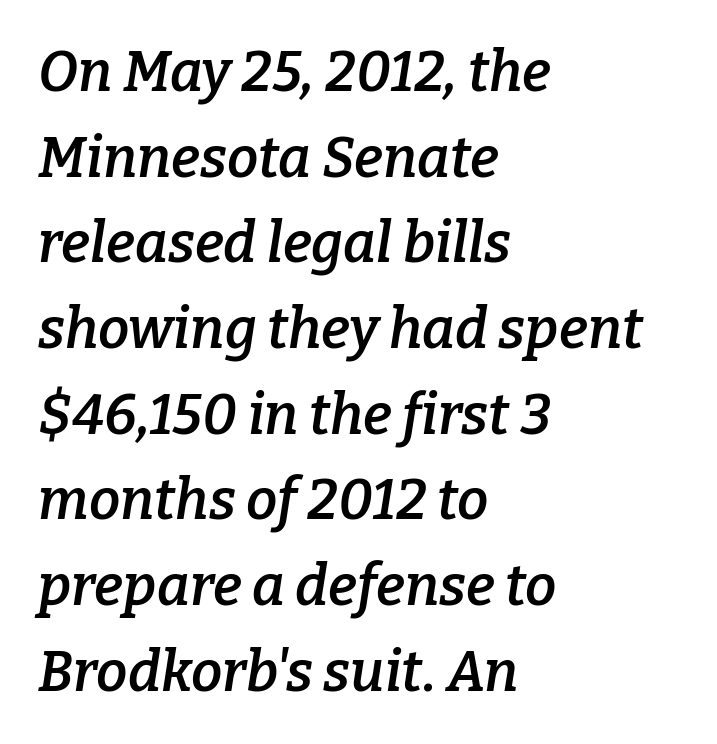
Q: Is the text bold? A: Semi-bold.
Q: Is the text italic (slanted)? A: Yes, it leans right by about 9 degrees.
Q: Is the typeface a serif or a sans-serif typeface? A: Serif.
Q: Is the text underlined? A: No.
Q: How is the paragraph aligned? A: Left-aligned.
Q: Is the spacing between letters normal or unusually wide? A: Normal.
Q: Is the spacing between lines tight, normal or loose? A: Normal.
Q: Width (condensed, normal, or wide)? A: Normal.
Q: Stroke contrast? A: Low.
Q: x-height? A: Medium.
Q: Monospaced? A: No.
